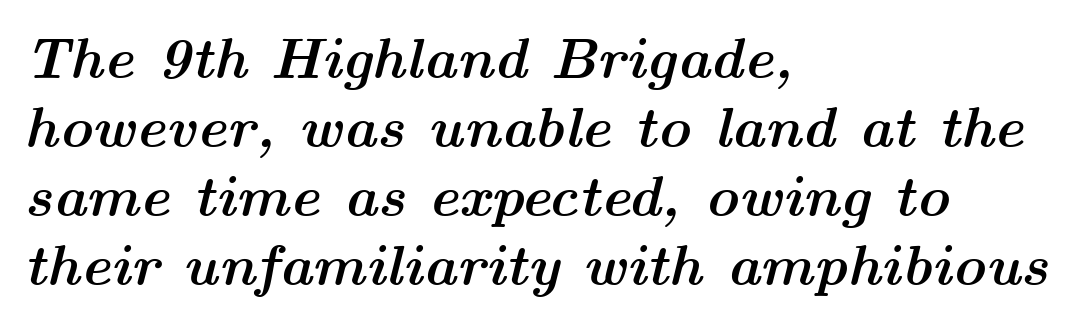
The image shows 57 px semibold, wide type, italic (leaning right); set left-aligned, line spacing 1.21x, normal letter spacing, not underlined; medium stroke contrast and a medium x-height.
